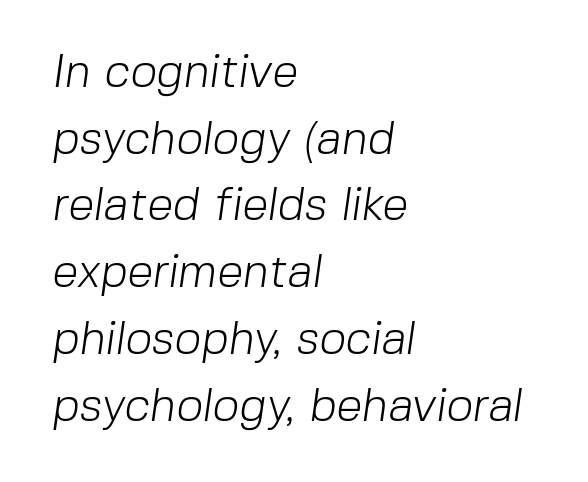
Q: Is the text bold? A: No.
Q: Is the typeface a serif or a sans-serif typeface? A: Sans-serif.
Q: Is the text underlined? A: No.
Q: How is the paragraph aligned? A: Left-aligned.
Q: Is the spacing between letters normal or unusually wide? A: Normal.
Q: Is the spacing between lines tight, normal or loose? A: Normal.
Q: Width (condensed, normal, or wide)? A: Normal.
Q: Stroke contrast? A: Low.
Q: x-height? A: Medium.
Q: Monospaced? A: No.
